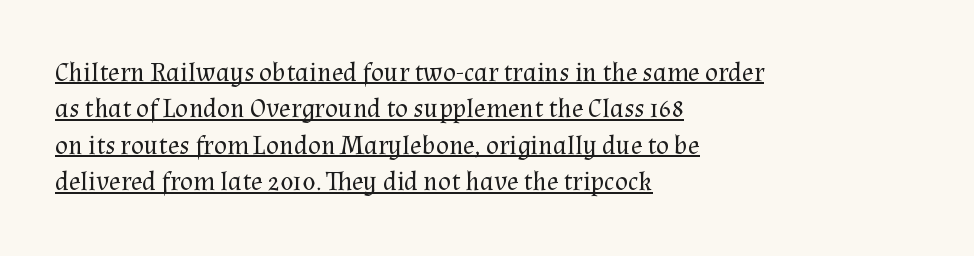
{"italic": "no", "bold": "no", "underline": "yes", "align": "left", "line_spacing": "normal", "line_spacing_ratio": 1.35, "letter_spacing": "normal", "letter_spacing_em": 0.0, "glyph_px": 27}
